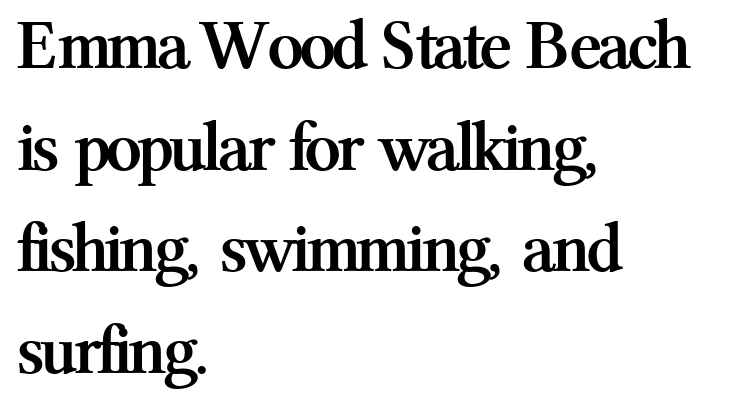
{"serif": "yes", "italic": "no", "bold": "yes", "weight": "semibold", "width": "normal", "stroke_contrast": "medium", "x_height": "medium", "monospaced": "no", "underline": "no", "align": "left", "line_spacing": "normal", "line_spacing_ratio": 1.41, "letter_spacing": "normal", "letter_spacing_em": 0.0, "glyph_px": 72}
